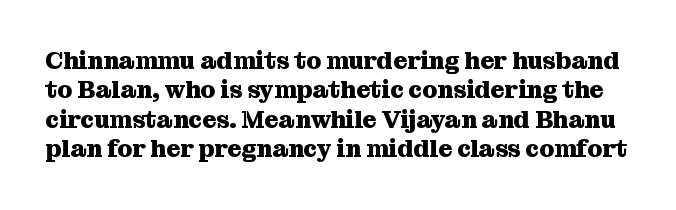
Spacing between characters is what you'd get straight out of the box. Vertical strokes here are truly vertical. A dark, heavy texture on the line: the type is bold. The glyphs are unaccompanied by any horizontal stroke below them.
